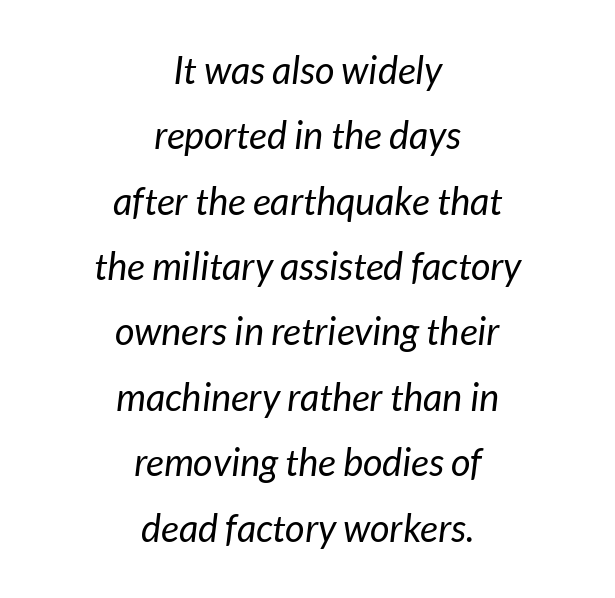
{"serif": "no", "bold": "no", "weight": "regular", "width": "normal", "stroke_contrast": "low", "x_height": "medium", "monospaced": "no", "underline": "no", "align": "center", "line_spacing_ratio": 1.72, "letter_spacing": "normal", "letter_spacing_em": 0.0, "glyph_px": 38}
